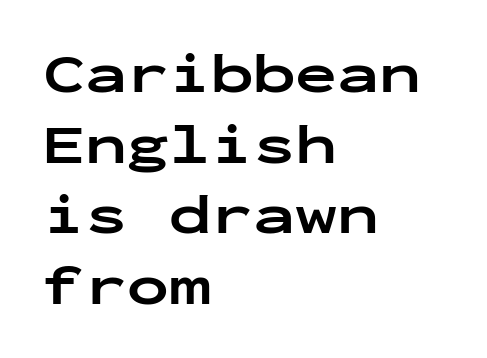
Stroke terminals: plain, sans-serif. Horizontal bands of white between lines are of average thickness. Check the space under the baseline: it is left empty. Thick stems and heavy bowls — unmistakably bold. This rendering uses left alignment, leaving the right contour irregular.
